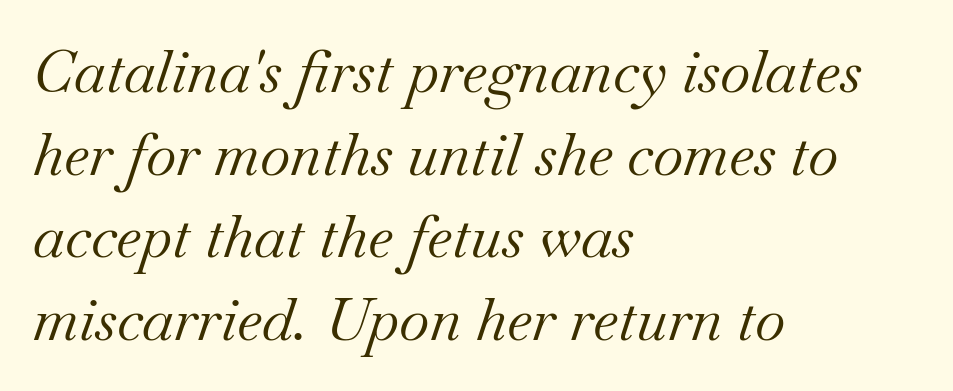
{"serif": "yes", "italic": "yes", "lean": "right", "slant_degrees": 18, "bold": "no", "weight": "regular", "width": "normal", "stroke_contrast": "medium", "x_height": "small", "monospaced": "no", "underline": "no", "align": "left", "line_spacing": "normal", "line_spacing_ratio": 1.4, "letter_spacing": "normal", "letter_spacing_em": 0.0, "glyph_px": 59}
